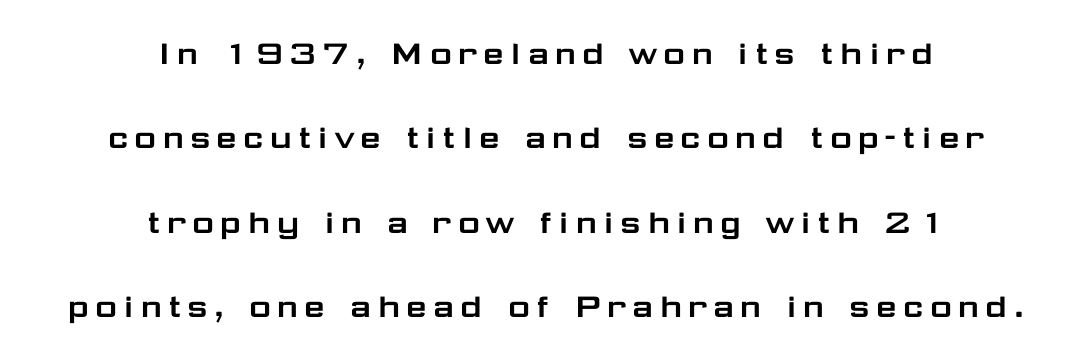
Students, observe: this is what heavily led, spacious text looks like. Here the designer chose a conventional face with non-uniform glyph widths. Check where the strokes stop: nothing finishes them off — pure sans. Notice how the passage keeps no hard edge, just a central spine. Posture: vertical.
